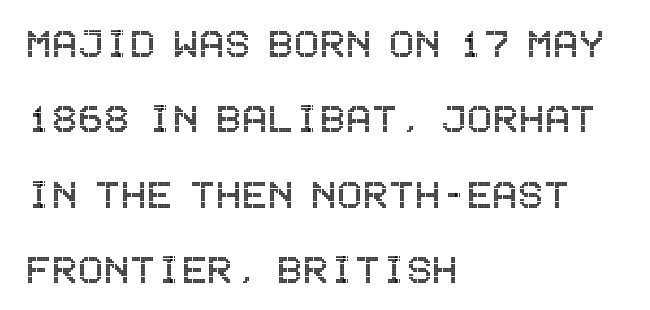
The image shows 48 px condensed type, upright; set left-aligned, normal line spacing (1.57x), normal letter spacing, not underlined; a large x-height.
